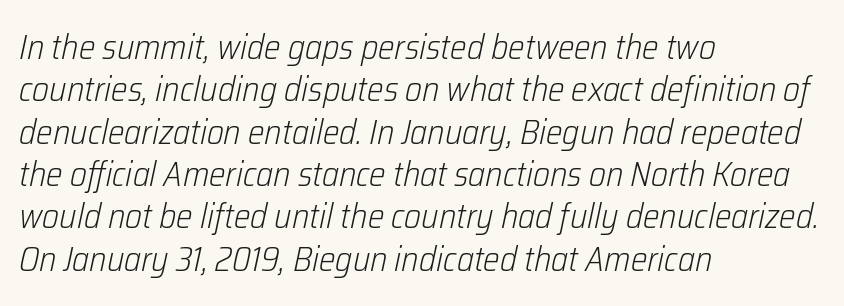
Q: Is the text bold? A: No.
Q: Is the text italic (slanted)? A: Yes, it leans right by about 12 degrees.
Q: Is the text underlined? A: No.
Q: How is the paragraph aligned? A: Left-aligned.
Q: Is the spacing between letters normal or unusually wide? A: Normal.
Q: Width (condensed, normal, or wide)? A: Condensed.
Q: Stroke contrast? A: Low.
Q: x-height? A: Medium.
Q: Monospaced? A: No.
